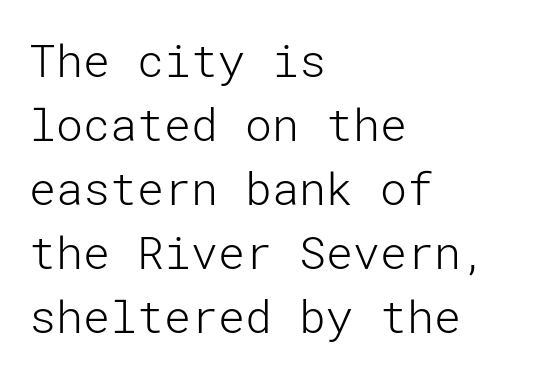
The image shows 45 px light sans-serif type, upright; set left-aligned, normal line spacing (1.42x), normal letter spacing, not underlined; low stroke contrast and a medium x-height.
